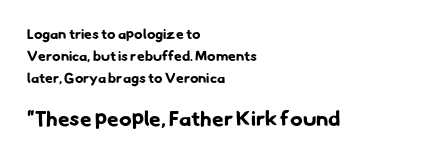
{"bold": "yes", "underline": "no", "align": "left", "line_spacing": "normal", "line_spacing_ratio": 1.56, "letter_spacing": "normal", "letter_spacing_em": 0.0, "larger_block": "second", "size_ratio": 1.5, "glyph_px": 21}
